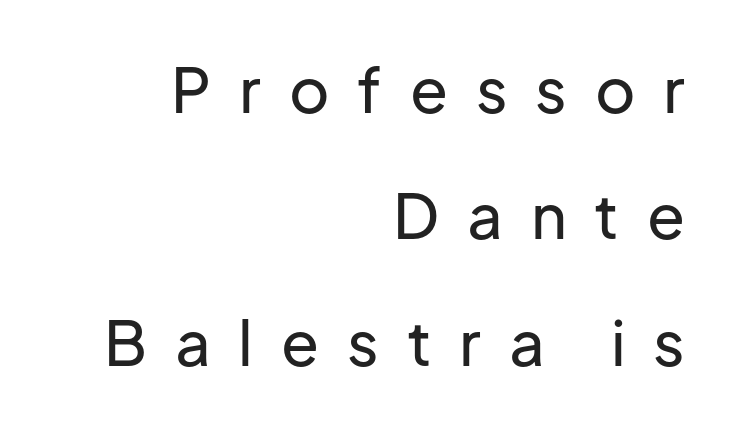
{"serif": "no", "italic": "no", "width": "normal", "stroke_contrast": "low", "x_height": "medium", "monospaced": "no", "underline": "no", "align": "right", "line_spacing": "loose", "line_spacing_ratio": 2.04, "letter_spacing": "wide", "letter_spacing_em": 0.45, "glyph_px": 62}
